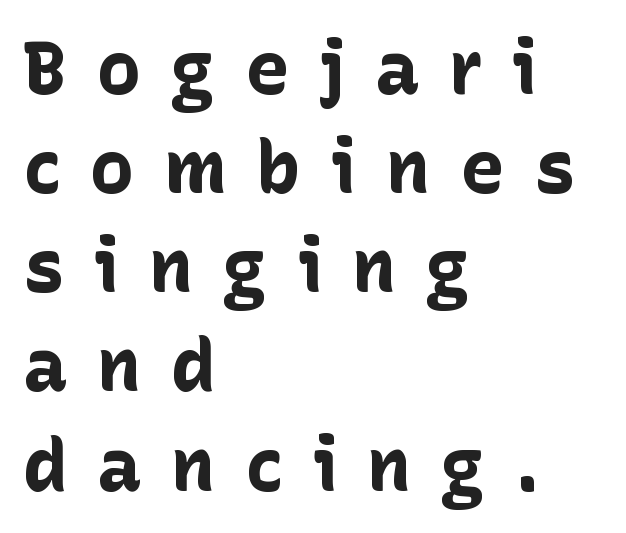
Q: Is the text bold? A: Yes.
Q: Is the text italic (slanted)? A: No, it is upright.
Q: Is the typeface a serif or a sans-serif typeface? A: Sans-serif.
Q: Is the text underlined? A: No.
Q: How is the paragraph aligned? A: Left-aligned.
Q: Is the spacing between letters normal or unusually wide? A: Unusually wide.
Q: Is the spacing between lines tight, normal or loose? A: Normal.
Q: Width (condensed, normal, or wide)? A: Normal.
Q: Stroke contrast? A: Low.
Q: x-height? A: Medium.
Q: Monospaced? A: No.
